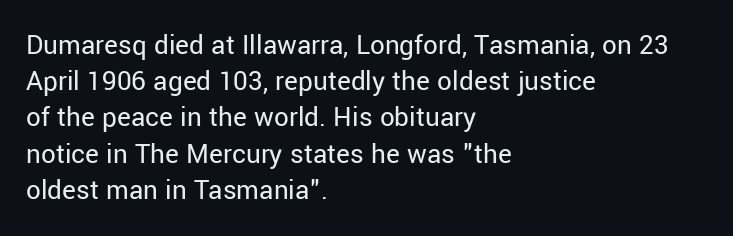
The image shows 29 px regular-weight sans-serif type, upright; set left-aligned, normal line spacing (1.25x), normal letter spacing, not underlined; low stroke contrast and a medium x-height.
